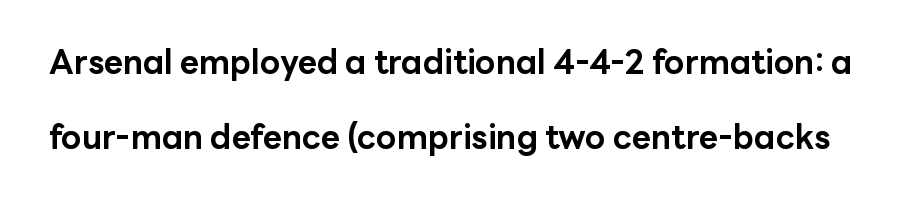
Reading down the column, the eye jumps a long way to each next line. The letters are bold, with thick, heavy strokes. Each letter's strokes conclude bluntly, with no projecting serifs. Plain, unruled lines of type. If you drew a line through each stem, it would be perfectly vertical. This rendering leaves character spacing at its baseline value.
